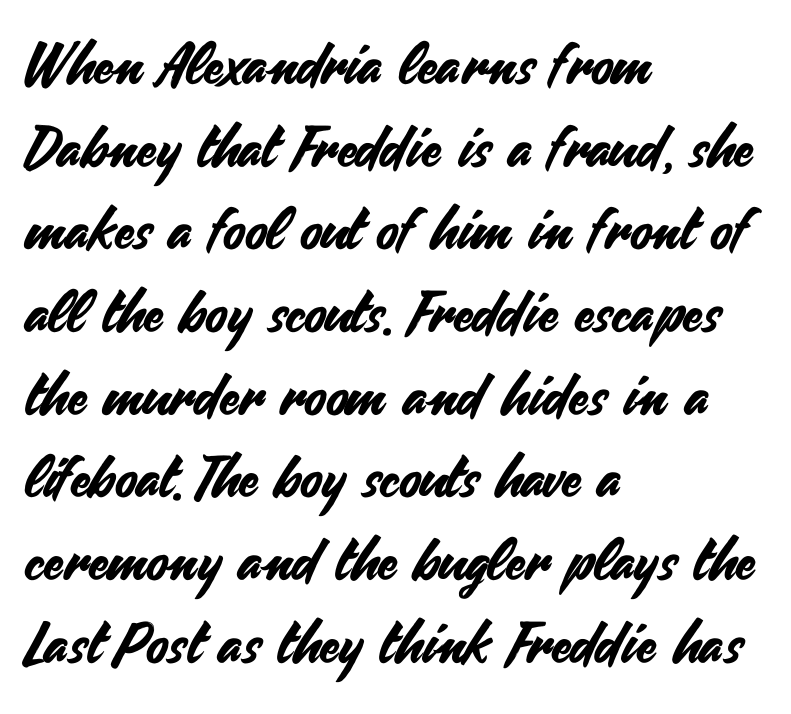
The image shows 57 px sans-serif type; set left-aligned, normal line spacing (1.45x), normal letter spacing, not underlined; medium stroke contrast and a small x-height.
